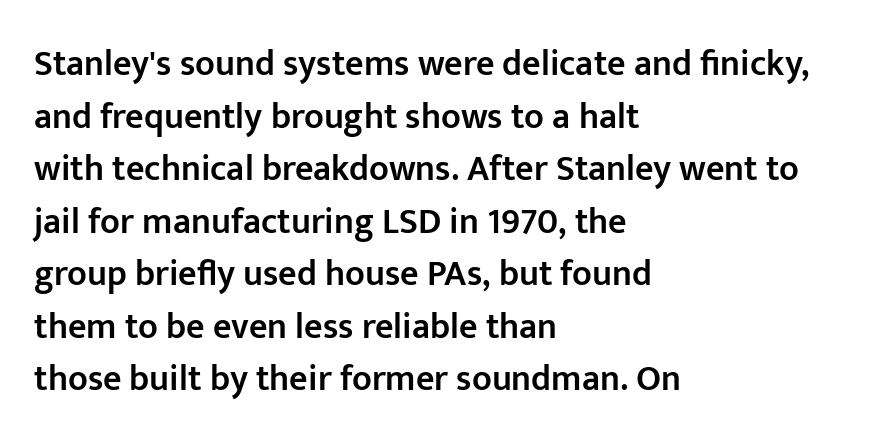
{"serif": "no", "italic": "no", "bold": "semi", "weight": "semibold", "width": "normal", "stroke_contrast": "low", "x_height": "medium", "monospaced": "no", "underline": "no", "align": "left", "line_spacing": "normal", "line_spacing_ratio": 1.46, "letter_spacing": "normal", "letter_spacing_em": 0.0, "glyph_px": 36}
